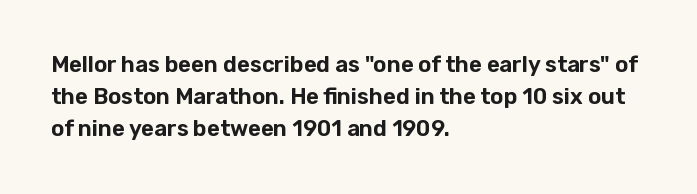
{"italic": "no", "underline": "no", "align": "left", "line_spacing": "normal", "line_spacing_ratio": 1.46, "letter_spacing": "normal", "letter_spacing_em": 0.0, "glyph_px": 22}
